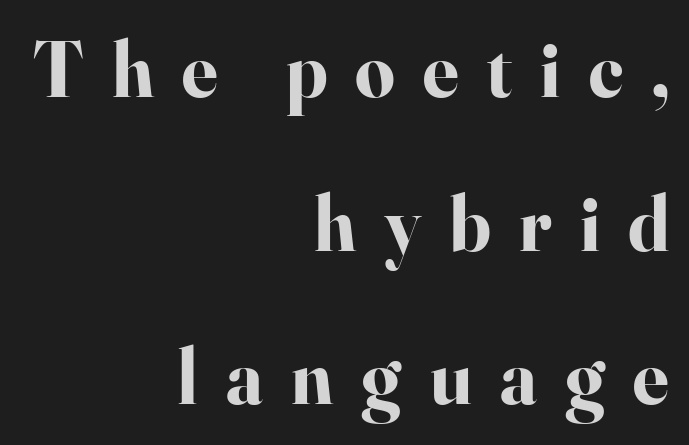
Does the copy run flush right? Yes — the right margin is perfectly even. Does the lettering tilt? It doesn't — this is upright. The passage shown has open, widely tracked lettering throughout. The passage shown stacks its lines with a broad gap. Is the type bold? Yes — the strokes are clearly thick and heavy. No word sits above an underline.
